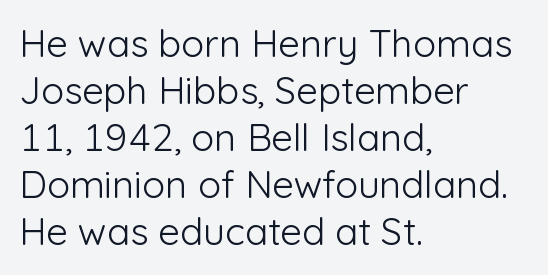
The image shows 38 px light sans-serif type, upright; set left-aligned, line spacing 1.24x, normal letter spacing, not underlined; low stroke contrast and a medium x-height.
